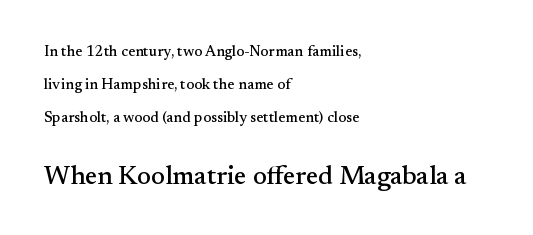
The words here are not underlined. Letter spacing: default. A typesetter would call this leading open, well beyond the default. Each line starts at the same left margin while the right side varies. If you drew a line through each stem, it would be perfectly vertical. Look at the glyph heights: the lower group is clearly the bigger setting.
